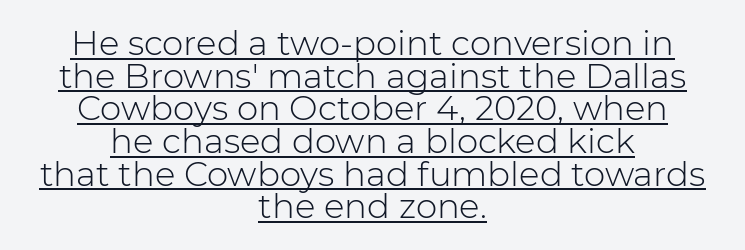
The image shows 34 px light sans-serif type, upright; set centered, tight line spacing (0.96x), normal letter spacing, underlined; low stroke contrast and a medium x-height.
